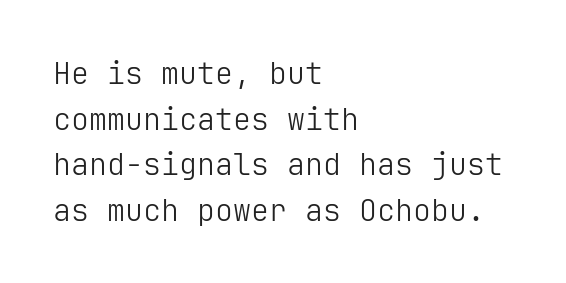
{"serif": "no", "italic": "no", "bold": "no", "weight": "light", "width": "normal", "stroke_contrast": "low", "x_height": "medium", "underline": "no", "align": "left", "line_spacing": "normal", "line_spacing_ratio": 1.52, "letter_spacing": "normal", "letter_spacing_em": 0.0, "glyph_px": 30}
